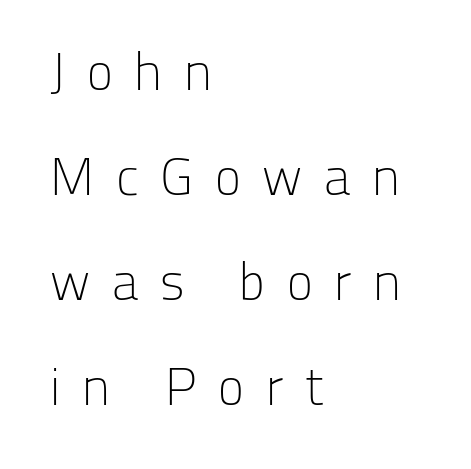
{"serif": "no", "italic": "no", "bold": "no", "weight": "light", "width": "normal", "stroke_contrast": "low", "x_height": "medium", "monospaced": "no", "underline": "no", "align": "left", "line_spacing": "loose", "line_spacing_ratio": 1.98, "letter_spacing": "wide", "letter_spacing_em": 0.41, "glyph_px": 53}
